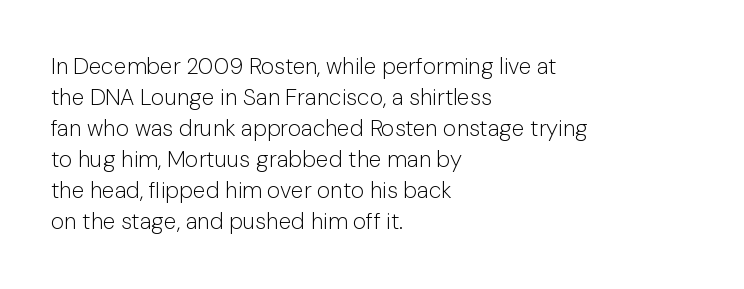
The image shows 23 px text type, upright; set left-aligned, normal line spacing (1.35x), normal letter spacing, not underlined.
